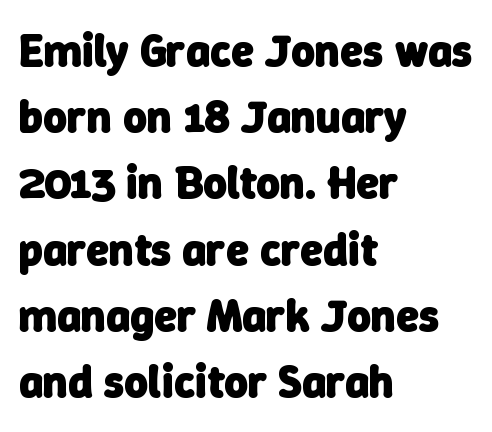
The image shows 46 px heavy sans-serif type; set left-aligned, normal line spacing (1.44x), normal letter spacing, not underlined; low stroke contrast and a medium x-height.
